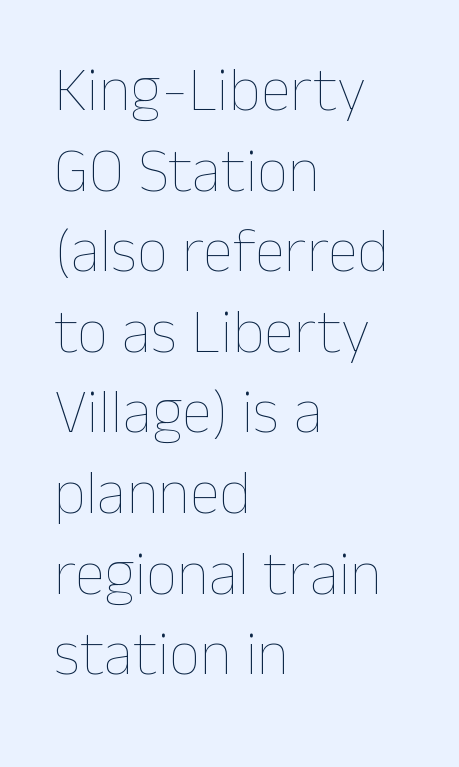
{"italic": "no", "bold": "no", "weight": "thin", "width": "normal", "stroke_contrast": "low", "x_height": "medium", "monospaced": "no", "underline": "no", "align": "left", "line_spacing": "normal", "line_spacing_ratio": 1.3, "letter_spacing": "normal", "letter_spacing_em": 0.0, "glyph_px": 62}
